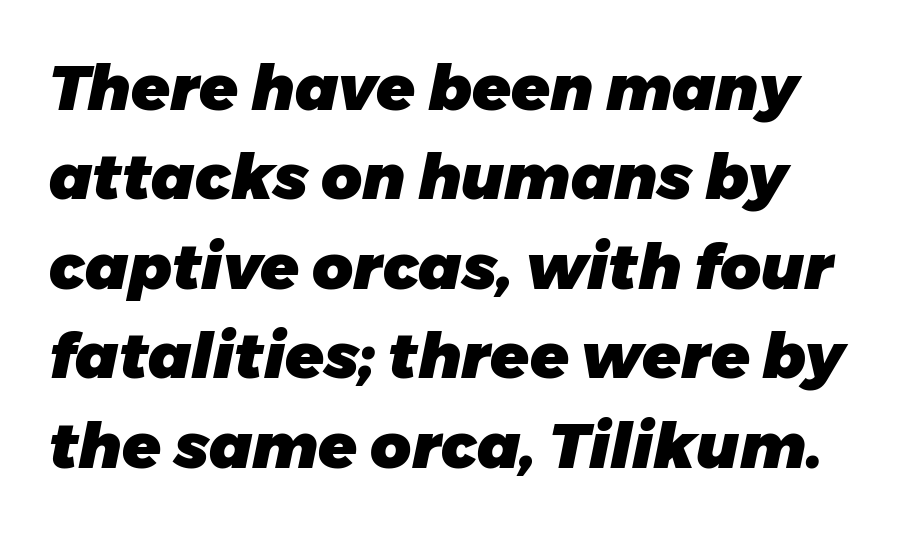
Nothing unusual about the tracking: characters are spaced as the font intends. You'd pick this weight for a headline — it's a proper bold. Observe the lean: these are italic letterforms. Is there much room between lines? A standard amount, neither cramped nor airy.
